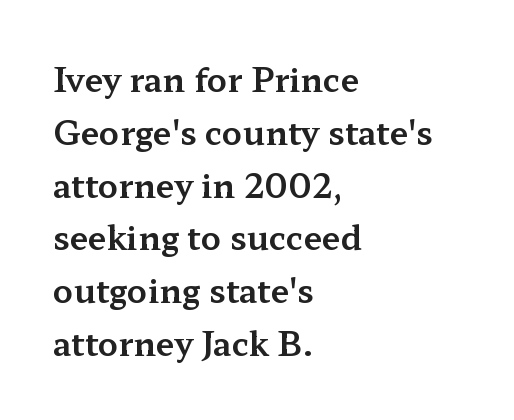
This is roman type, the default non-slanted kind. Stroke terminals: seriffed. Spacing between characters is what you'd get straight out of the box. A classic flush-left, rag-right setting is used for this passage. The space between consecutive lines is moderate. Is this a fixed-width face? No — the glyphs have proportional, varying widths.
